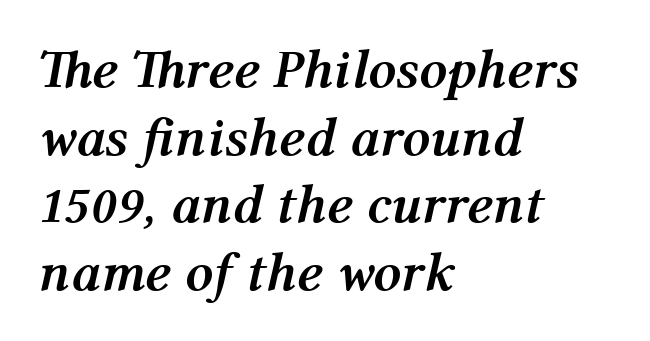
{"italic": "yes", "lean": "right", "slant_degrees": 12, "bold": "yes", "weight": "semibold", "width": "normal", "stroke_contrast": "medium", "x_height": "medium", "monospaced": "no", "underline": "no", "align": "left", "line_spacing_ratio": 1.23, "letter_spacing": "normal", "letter_spacing_em": 0.0, "glyph_px": 55}
